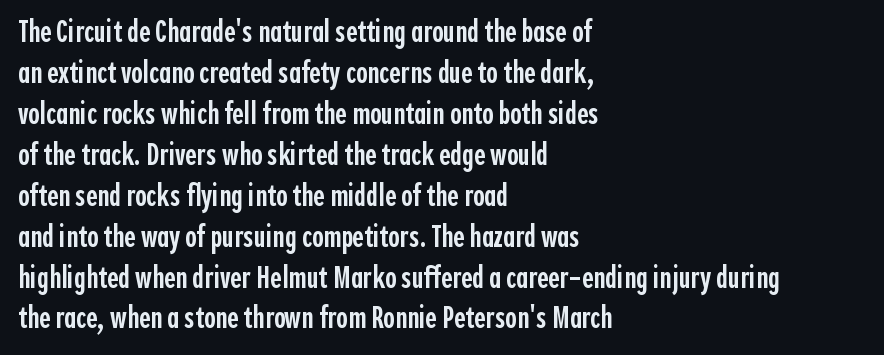
The image shows 31 px semibold, condensed sans-serif type, upright; set left-aligned, normal line spacing (1.32x), normal letter spacing, not underlined; a medium x-height.
